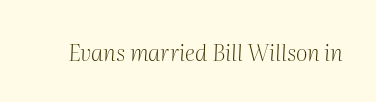
The image shows 23 px text type, italic (leaning right); set normal letter spacing, not underlined.
